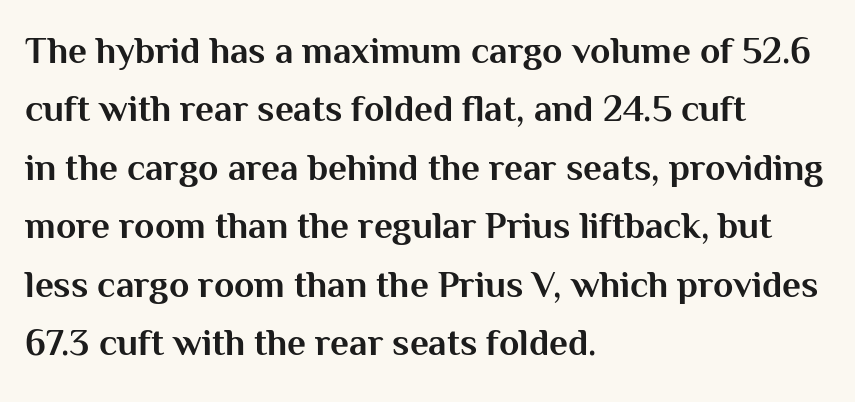
The image shows 37 px bold sans-serif type, upright; set left-aligned, normal line spacing (1.58x), normal letter spacing, not underlined; medium stroke contrast and a medium x-height.
